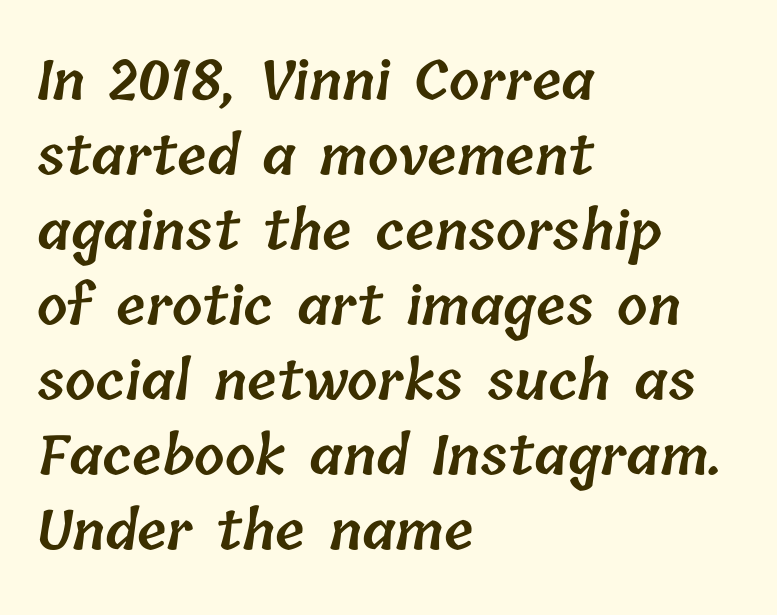
{"bold": "semi", "weight": "semibold", "width": "normal", "stroke_contrast": "low", "x_height": "medium", "monospaced": "no", "underline": "no", "align": "left", "line_spacing": "normal", "line_spacing_ratio": 1.39, "letter_spacing": "normal", "letter_spacing_em": 0.0, "glyph_px": 54}
